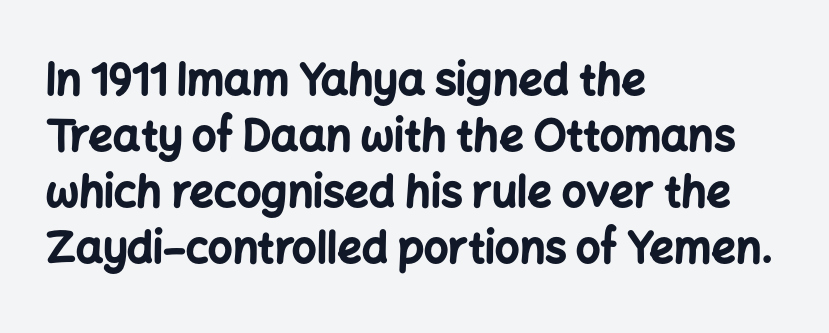
The image shows 43 px bold sans-serif type, upright; set left-aligned, normal line spacing (1.3x), normal letter spacing, not underlined; low stroke contrast and a medium x-height.
